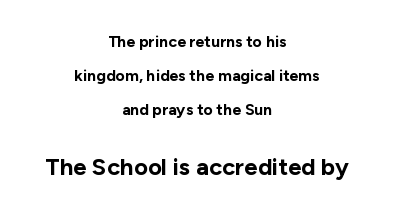
These words are printed bold, with thick strokes throughout. Each line is balanced around a shared central axis. The lettering holds an erect, upright posture throughout. Each new line begins a long way beneath the previous one.
